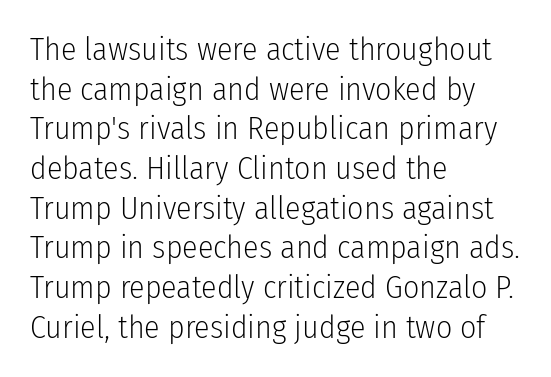
Teacher's note: observe the even left margin — that is flush-left alignment. The specimen omits any rule beneath the text block's lines. If you drew a line through each stem, it would be perfectly vertical. No letter is thick-stroked: the sample isn't bold.
